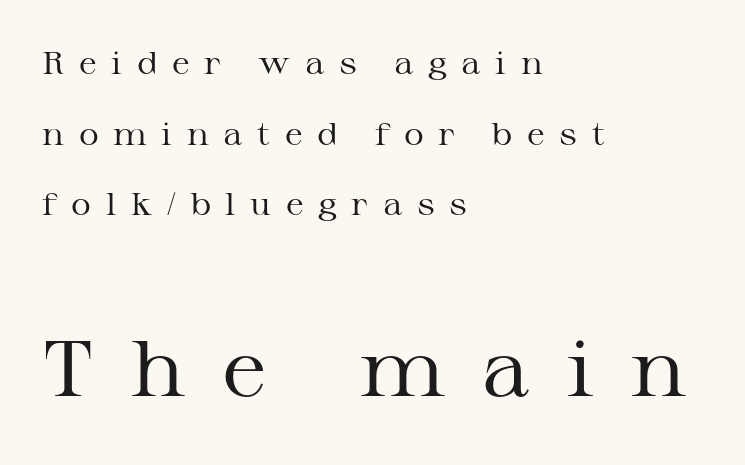
Here the second block reads like a headline and the first like body copy. One glance says open: line gaps are wider than usual. Plain, unruled lines of type. Bold? No — there's no thickening of the strokes. The designer went with a serif here, giving each stem small feet. The letters advance in unequal steps, a hallmark of proportional type.
